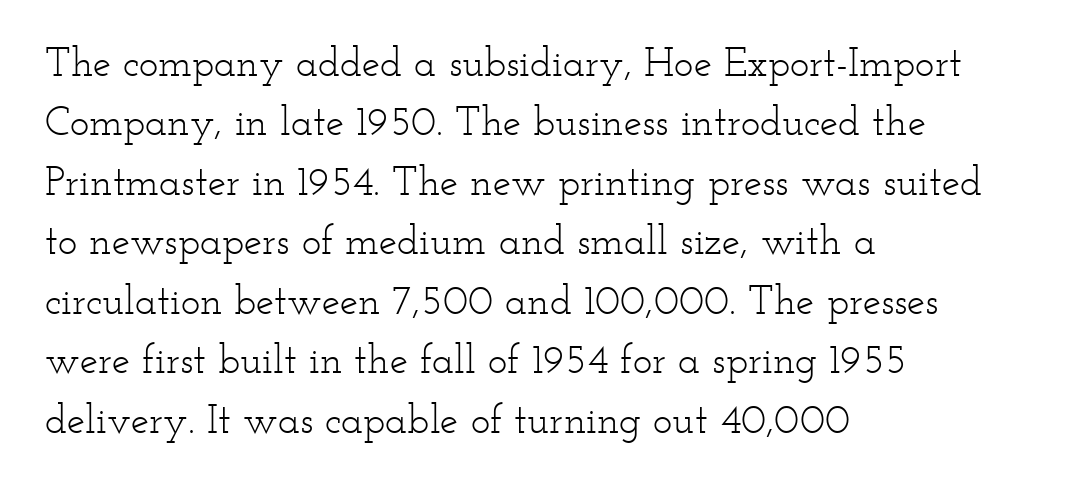
Letterform terminals end in serifs throughout the passage. The lines sit at an ordinary, default distance from one another. Any mark beneath the type? The region is blank. Think of a printed novel: that variable character pitch is what you see here. The setting favours the left margin, as ordinary paragraphs usually do.
